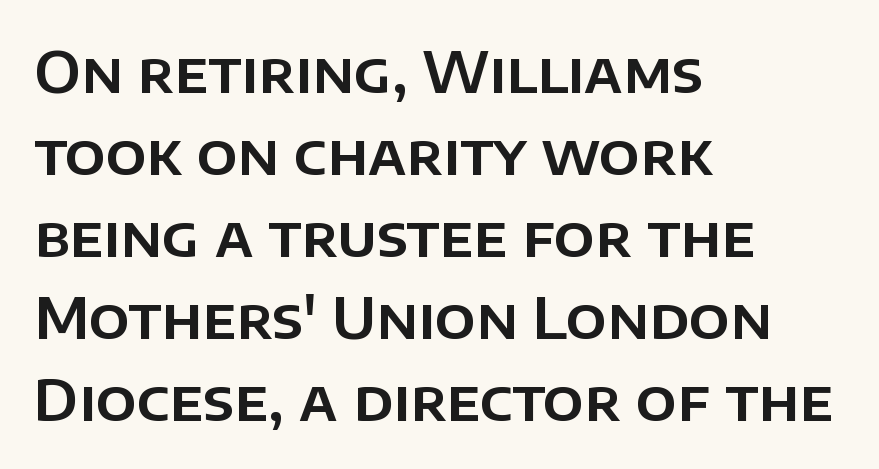
{"serif": "no", "italic": "no", "width": "normal", "stroke_contrast": "low", "x_height": "large", "monospaced": "no", "underline": "no", "align": "left", "line_spacing": "normal", "line_spacing_ratio": 1.44, "letter_spacing": "normal", "letter_spacing_em": 0.0, "glyph_px": 57}
